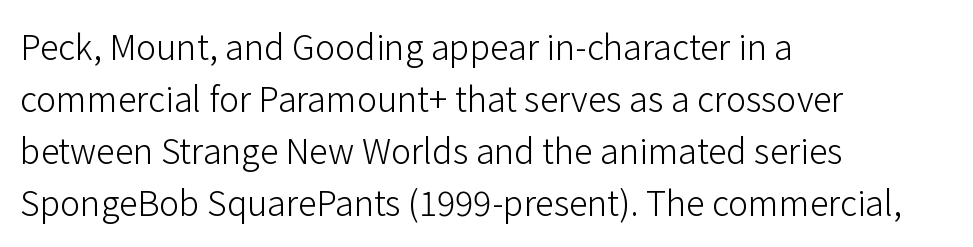
Q: Is the text bold? A: No.
Q: Is the text italic (slanted)? A: No, it is upright.
Q: Is the typeface a serif or a sans-serif typeface? A: Sans-serif.
Q: Is the text underlined? A: No.
Q: How is the paragraph aligned? A: Left-aligned.
Q: Is the spacing between letters normal or unusually wide? A: Normal.
Q: Is the spacing between lines tight, normal or loose? A: Normal.
Q: Width (condensed, normal, or wide)? A: Normal.
Q: Stroke contrast? A: Low.
Q: x-height? A: Medium.
Q: Monospaced? A: No.
